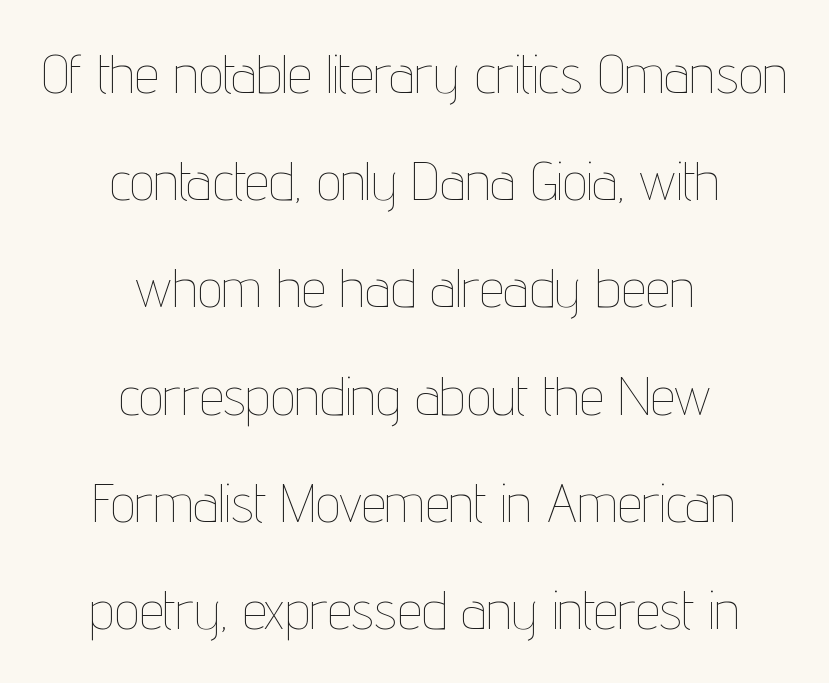
The typeface has the unassuming heft of standard copy or less. How are the letters spaced? Ordinarily, with no added tracking. Each new line begins a long way beneath the previous one. Here the designer chose a conventional face with non-uniform glyph widths. The strip under each line holds only bare page. Centered paragraph, ragged on both sides.
